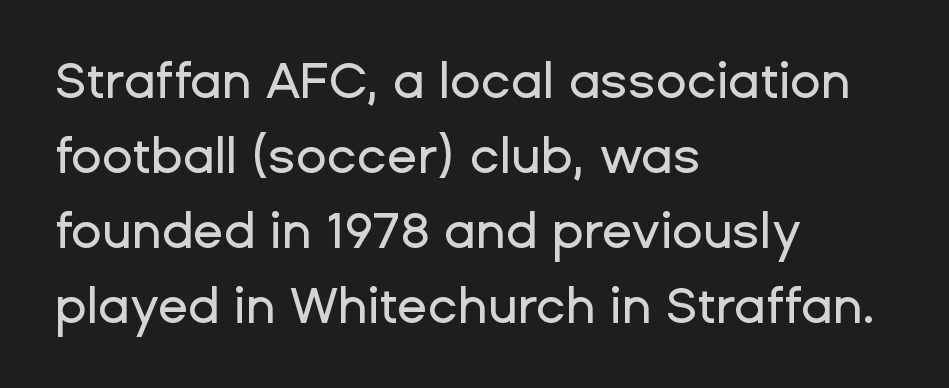
The paragraph has a hard left edge and a soft right edge. These lines are composed in type without serifs. Inter-character spacing is left at the font's built-in metrics. Descenders hang freely into open space.
